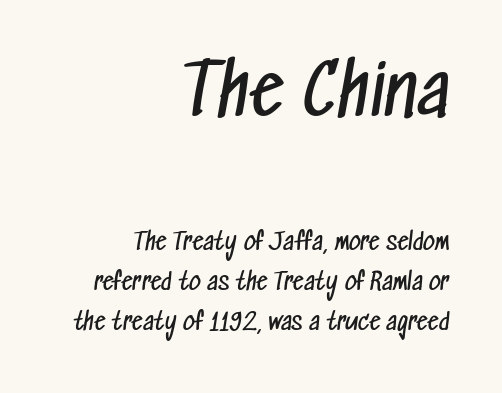
The designer went with a sans here, leaving each stem footless. Here the designer chose a conventional face with non-uniform glyph widths. Tracking value appears to be zero — textbook default spacing. A bare baseline throughout the passage. Counters stay open thanks to moderate or lighter strokes. Is the block centered? No — it sits flush against the right margin.
